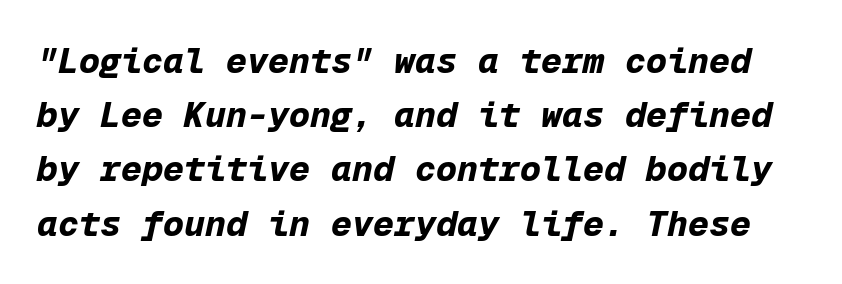
The rendering applies a slant to the glyphs. Compared with typical body copy, the letter spacing here is the same. Does the weight exceed regular? Yes, all the way to bold. Line spacing here is normal.
